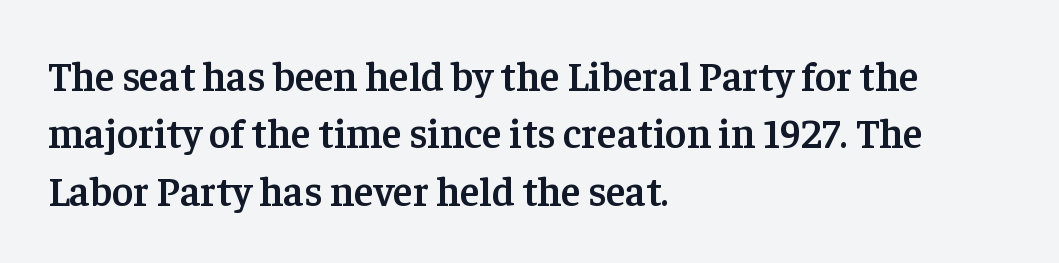
Q: Is the text bold? A: Semi-bold.
Q: Is the text italic (slanted)? A: No, it is upright.
Q: Is the typeface a serif or a sans-serif typeface? A: Serif.
Q: Is the text underlined? A: No.
Q: How is the paragraph aligned? A: Left-aligned.
Q: Is the spacing between letters normal or unusually wide? A: Normal.
Q: Is the spacing between lines tight, normal or loose? A: Normal.
Q: Width (condensed, normal, or wide)? A: Normal.
Q: Stroke contrast? A: Low.
Q: x-height? A: Medium.
Q: Monospaced? A: No.
